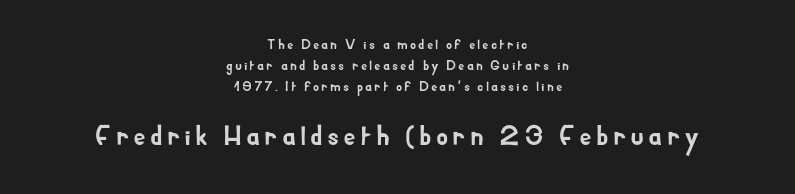
Q: Is the text italic (slanted)? A: No, it is upright.
Q: Is the typeface a serif or a sans-serif typeface? A: Sans-serif.
Q: Is the text underlined? A: No.
Q: How is the paragraph aligned? A: Centered.
Q: Is the spacing between lines tight, normal or loose? A: Normal.
Q: Which block of text is set in a larger size, the first (top) or the second (bottom)? A: The second (bottom) one.
Q: Width (condensed, normal, or wide)? A: Normal.
Q: Stroke contrast? A: Low.
Q: x-height? A: Small.
Q: Monospaced? A: No.
